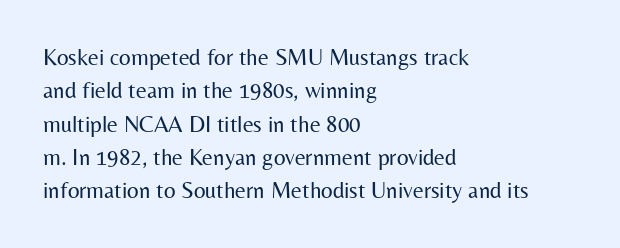
{"italic": "no", "bold": "no", "underline": "no", "align": "left", "line_spacing": "normal", "line_spacing_ratio": 1.45, "letter_spacing": "normal", "letter_spacing_em": 0.0, "glyph_px": 23}
